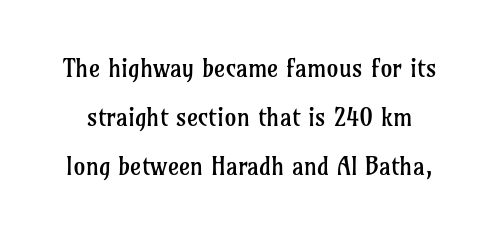
There is no visible air inserted between adjacent glyphs. Is the type heavy? It reads as light-to-regular instead. Posture: straight, roman, zero tilt. The rendering uses a large line-height, opening up the rows.
